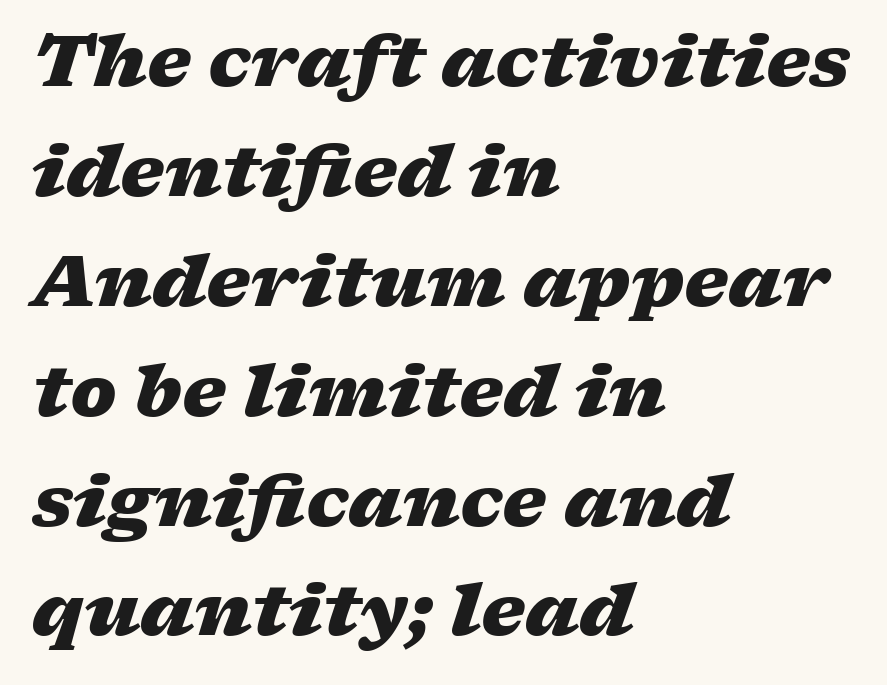
The image shows 70 px heavy, wide type, italic (leaning right); set left-aligned, normal line spacing (1.57x), normal letter spacing, not underlined; low stroke contrast and a medium x-height.
